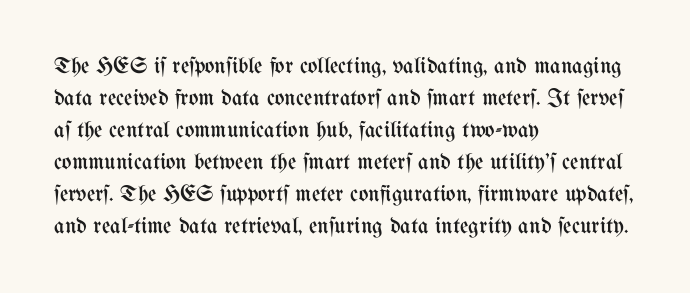
{"italic": "no", "bold": "no", "underline": "no", "align": "left", "line_spacing": "normal", "line_spacing_ratio": 1.39, "letter_spacing": "normal", "letter_spacing_em": 0.0, "glyph_px": 23}
